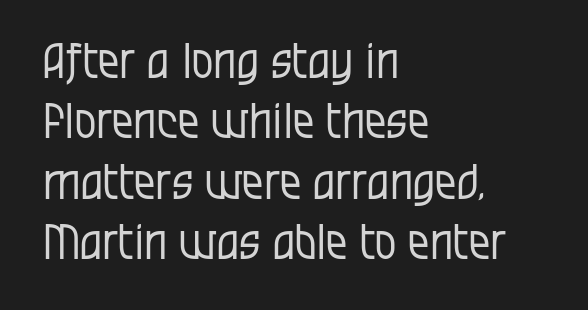
{"serif": "no", "italic": "no", "bold": "no", "weight": "regular", "width": "condensed", "stroke_contrast": "low", "x_height": "large", "monospaced": "no", "underline": "no", "align": "left", "line_spacing": "normal", "line_spacing_ratio": 1.26, "letter_spacing": "normal", "letter_spacing_em": 0.0, "glyph_px": 48}
